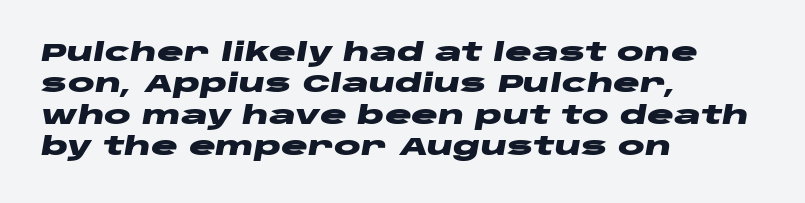
The zone under the glyphs is completely vacant. Leading: standard. Characters are canted at an angle relative to the baseline's perpendicular. Does the weight exceed regular? Yes, all the way to bold. You could call the tracking neutral — neither tight nor loose.
